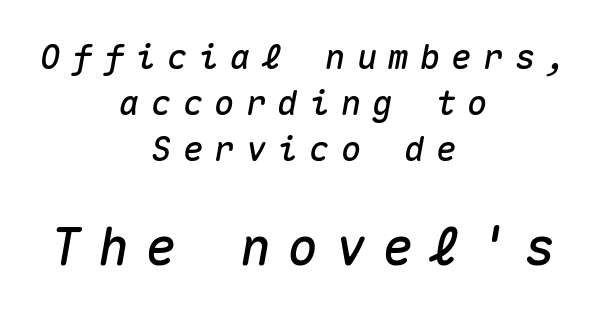
The image shows 51 px text type, italic (leaning right), monospaced; set centered, normal line spacing (1.35x), unusually wide letter spacing (+0.33 em), not underlined; the second (bottom) block is 1.5x larger; medium stroke contrast and a medium x-height.
